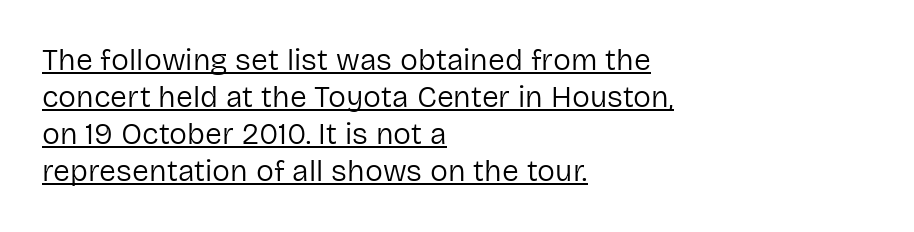
Q: Is the text bold? A: No.
Q: Is the text italic (slanted)? A: No, it is upright.
Q: Is the typeface a serif or a sans-serif typeface? A: Sans-serif.
Q: Is the text underlined? A: Yes.
Q: How is the paragraph aligned? A: Left-aligned.
Q: Is the spacing between letters normal or unusually wide? A: Normal.
Q: Width (condensed, normal, or wide)? A: Normal.
Q: Stroke contrast? A: Low.
Q: x-height? A: Medium.
Q: Monospaced? A: No.
